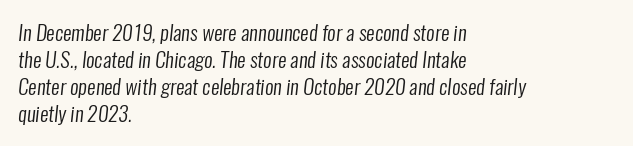
Q: Is the text bold? A: No.
Q: Is the text underlined? A: No.
Q: How is the paragraph aligned? A: Left-aligned.
Q: Is the spacing between letters normal or unusually wide? A: Normal.
Q: Is the spacing between lines tight, normal or loose? A: Normal.
